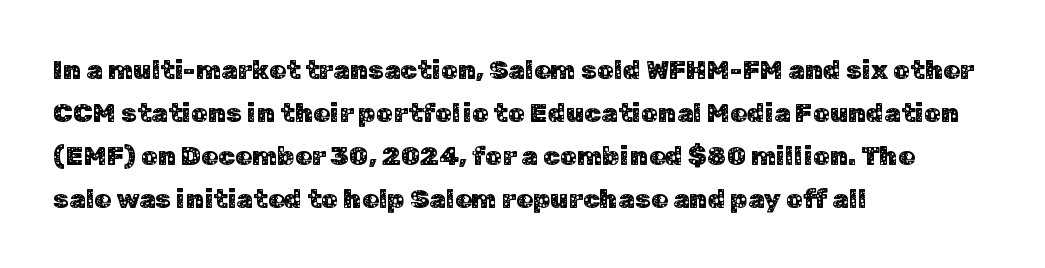
Notice how descenders clear the ascenders below comfortably — that's standard leading. Rendered with straight, roman letterforms. These lines keep a tight, regular rhythm from letter to letter. Only glyphs here, with clear space below each row. Line beginnings align vertically; line endings do not.
